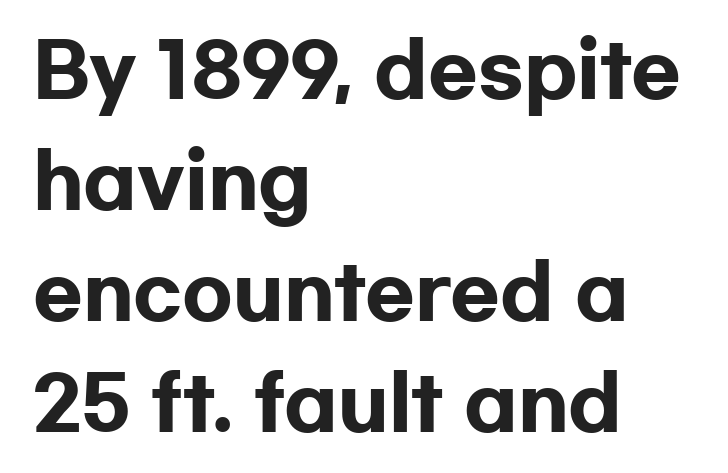
Successive baselines arrive at the customary interval. Casual observation: everything's shoved over to the left. The face used here is proportionally spaced, like ordinary book or web type. Designer's note — italics off, roman on. Stroke thickness is high; the sample reads as a true bold. The specimen omits any rule beneath the text block's lines.
